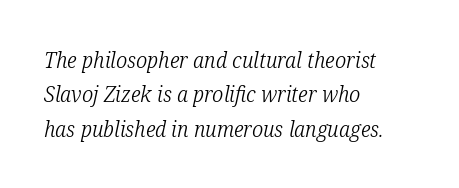
Weight: in the light-to-regular range. Between one letter and the next there's only the usual sliver of space. The lettering tilts uniformly, giving the passage an italic look. Normally led — the rows are evenly, conventionally spaced.
